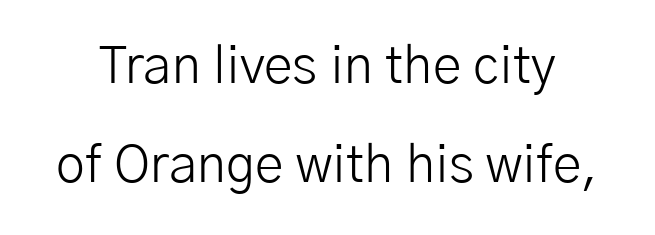
Q: Is the text bold? A: No.
Q: Is the text italic (slanted)? A: No, it is upright.
Q: Is the typeface a serif or a sans-serif typeface? A: Sans-serif.
Q: Is the text underlined? A: No.
Q: Is the spacing between letters normal or unusually wide? A: Normal.
Q: Is the spacing between lines tight, normal or loose? A: Loose.
Q: Width (condensed, normal, or wide)? A: Normal.
Q: Stroke contrast? A: Low.
Q: x-height? A: Medium.
Q: Monospaced? A: No.
